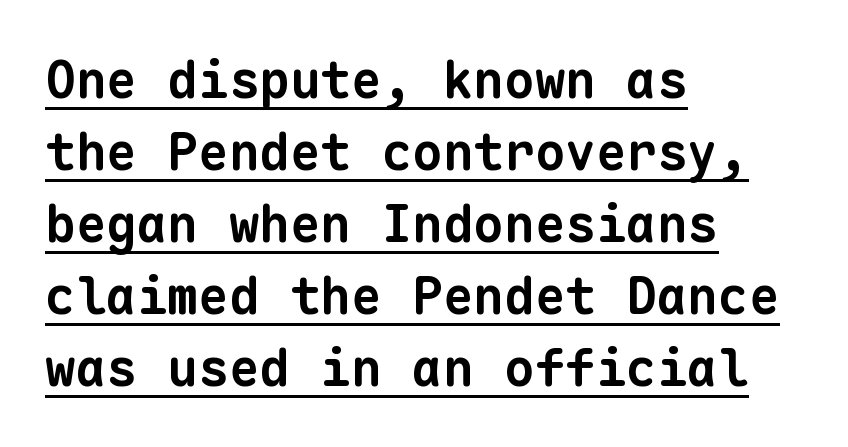
The image shows 51 px bold sans-serif type, monospaced; set left-aligned, normal line spacing (1.41x), normal letter spacing, underlined; low stroke contrast and a medium x-height.
